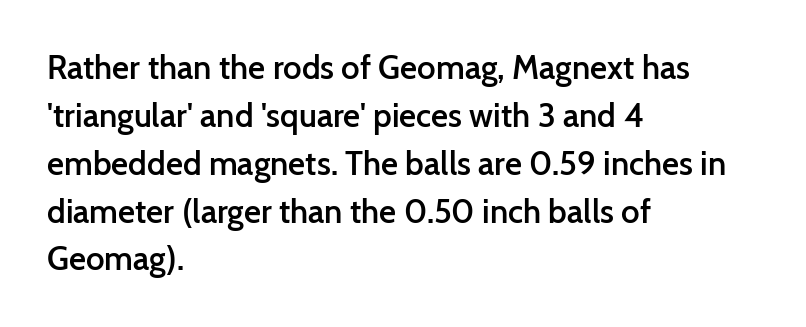
Regular leading. A clean baseline with only descenders dipping below it. You can tell it's not italic because the verticals are truly vertical. The line texture is even and compact thanks to regular tracking.
